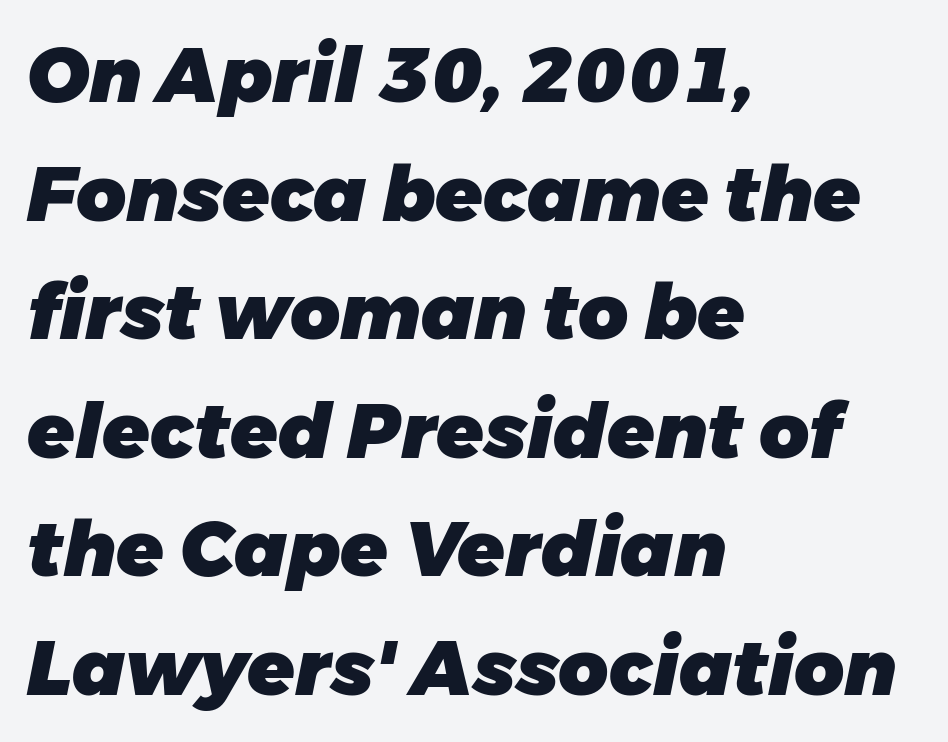
The passage shown is typed in a proportional face where columns would drift. The rendering uses a moderate line-height, typical for paragraphs. The setting favours the left margin, as ordinary paragraphs usually do. Look at the stroke-to-counter ratio: heavy, a bold. Rendered with sloped, italic letterforms.
